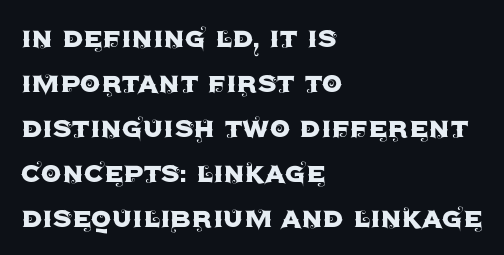
The line texture is even and compact thanks to regular tracking. Line starts are locked; line ends wander. The block of text has a typical density, with ordinary space between rows. Quick note: underline off.
